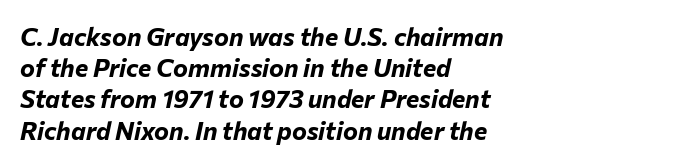
{"italic": "yes", "lean": "right", "slant_degrees": 12, "bold": "yes", "underline": "no", "align": "left", "line_spacing": "normal", "line_spacing_ratio": 1.25, "letter_spacing": "normal", "letter_spacing_em": 0.0, "glyph_px": 25}
